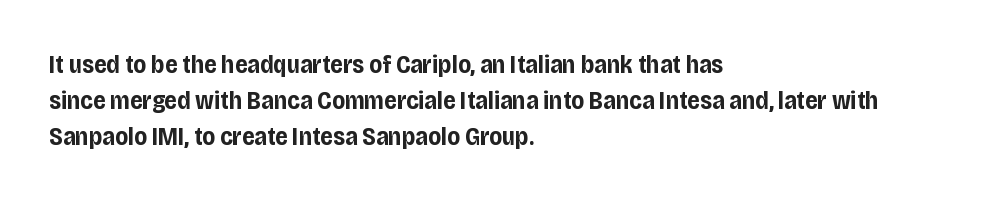
{"italic": "no", "bold": "yes", "underline": "no", "align": "left", "line_spacing": "normal", "line_spacing_ratio": 1.45, "letter_spacing": "normal", "letter_spacing_em": 0.0, "glyph_px": 25}
